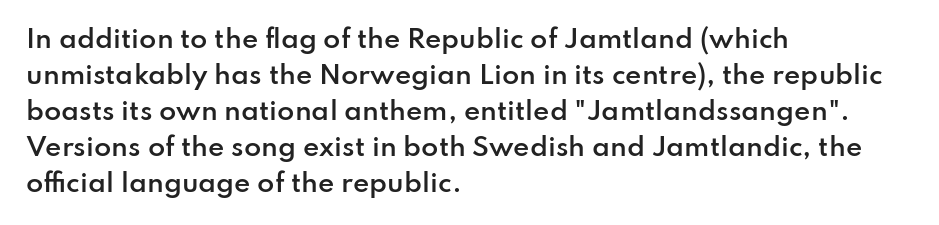
{"italic": "no", "bold": "semi", "underline": "no", "align": "left", "line_spacing": "normal", "line_spacing_ratio": 1.44, "letter_spacing": "normal", "letter_spacing_em": 0.0, "glyph_px": 25}
